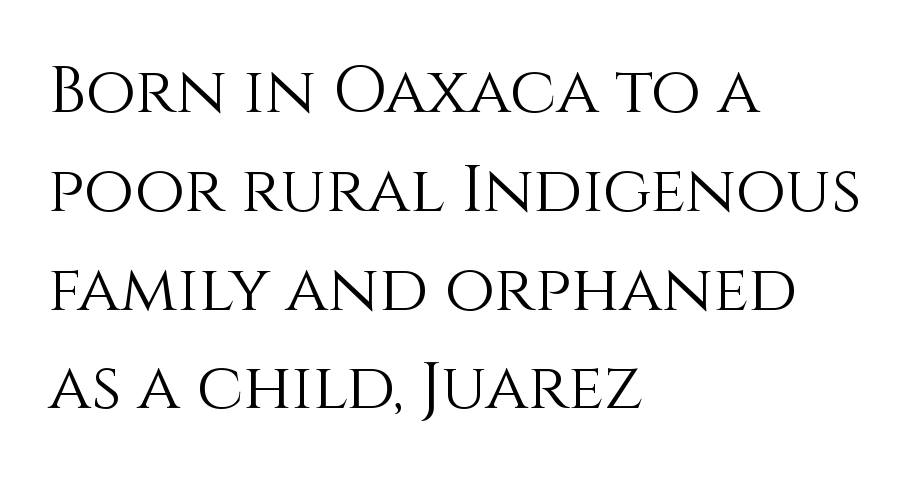
Bare-footed words on every line. Spacing between characters is what you'd get straight out of the box. If you measured baseline to baseline, you'd find a middling distance. Think standard paragraph weight, or any step lighter than that. Visually the block forms a straight wall on the left and a jagged coastline on the right.
